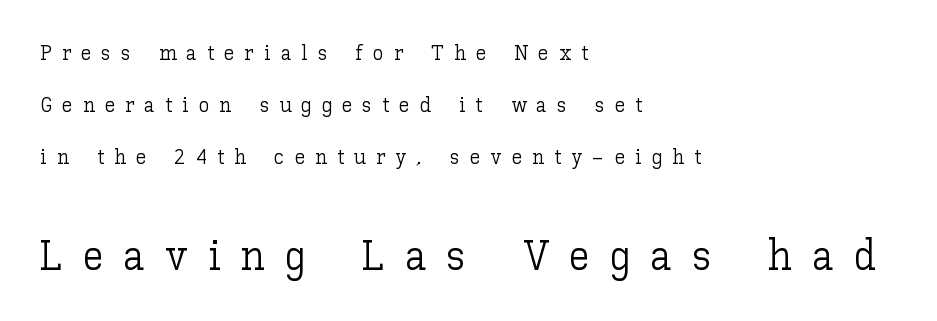
{"italic": "no", "bold": "no", "weight": "light", "width": "normal", "stroke_contrast": "low", "x_height": "medium", "monospaced": "no", "underline": "no", "align": "left", "line_spacing": "loose", "line_spacing_ratio": 2.48, "letter_spacing": "wide", "letter_spacing_em": 0.48, "larger_block": "second", "size_ratio": 2.0, "glyph_px": 42}
